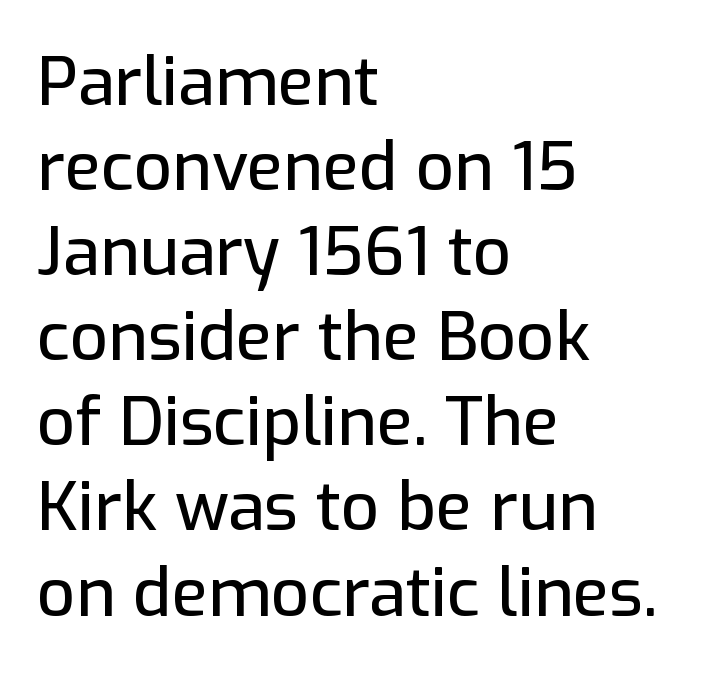
Decoration check: the copy has no underline. The letters stand upright; this is a roman face. The passage is arranged the way most books set body copy — flush left. Characters follow at the spacing the type designer built in.
